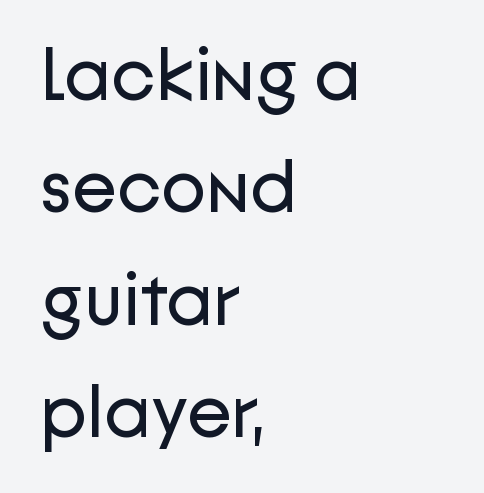
The image shows 74 px regular-weight sans-serif type, upright; set left-aligned, normal line spacing (1.52x), normal letter spacing, not underlined; low stroke contrast and a medium x-height.
